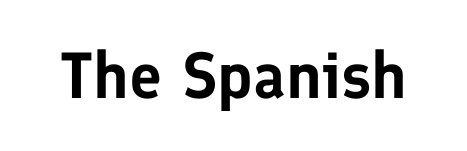
Q: Is the text italic (slanted)? A: No, it is upright.
Q: Is the typeface a serif or a sans-serif typeface? A: Sans-serif.
Q: Is the text underlined? A: No.
Q: Is the spacing between letters normal or unusually wide? A: Normal.
Q: Width (condensed, normal, or wide)? A: Normal.
Q: Stroke contrast? A: Low.
Q: x-height? A: Medium.
Q: Monospaced? A: No.
